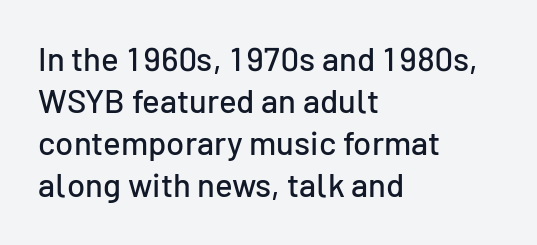
Q: Is the text italic (slanted)? A: No, it is upright.
Q: Is the typeface a serif or a sans-serif typeface? A: Sans-serif.
Q: Is the text underlined? A: No.
Q: How is the paragraph aligned? A: Left-aligned.
Q: Is the spacing between letters normal or unusually wide? A: Normal.
Q: Is the spacing between lines tight, normal or loose? A: Normal.
Q: Width (condensed, normal, or wide)? A: Normal.
Q: Stroke contrast? A: Low.
Q: x-height? A: Medium.
Q: Monospaced? A: No.
